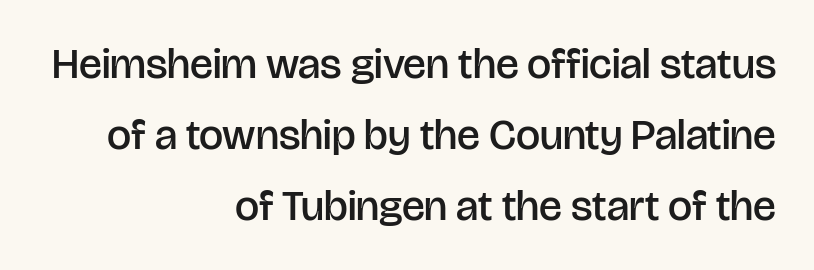
The image shows 43 px semibold sans-serif type, upright; set right-aligned, normal line spacing (1.65x), normal letter spacing, not underlined; low stroke contrast and a large x-height.
